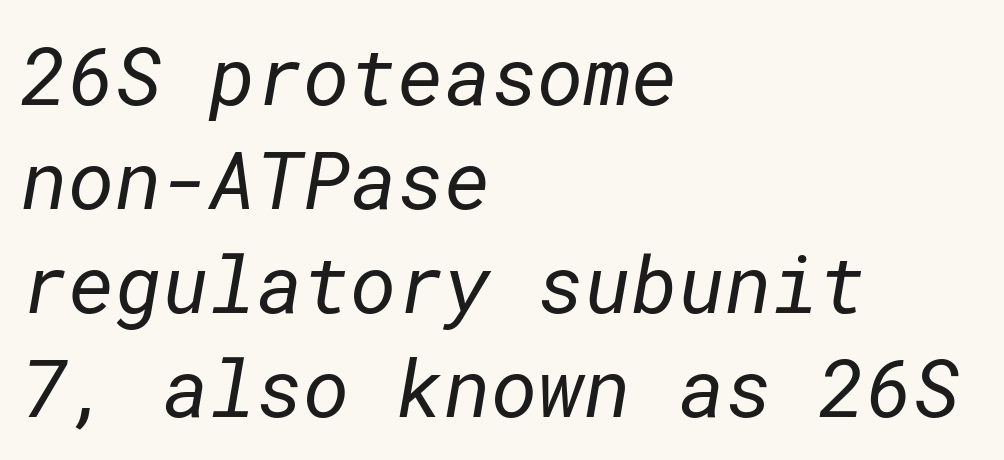
{"serif": "no", "bold": "no", "weight": "regular", "width": "normal", "stroke_contrast": "low", "x_height": "medium", "underline": "no", "align": "left", "line_spacing": "normal", "line_spacing_ratio": 1.3, "letter_spacing": "normal", "letter_spacing_em": 0.0, "glyph_px": 80}
